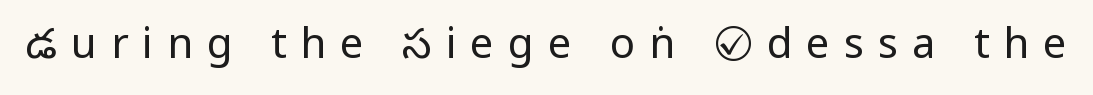
The image shows 42 px regular-weight, condensed sans-serif type, upright; set unusually wide letter spacing (+0.33 em), not underlined; low stroke contrast.
